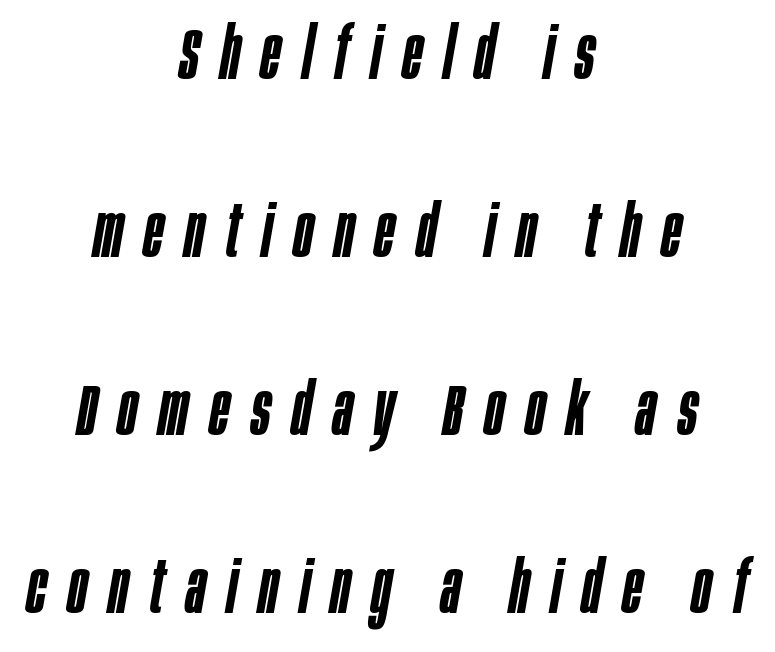
{"italic": "yes", "lean": "right", "slant_degrees": 10, "bold": "semi", "weight": "semibold", "width": "condensed", "stroke_contrast": "low", "x_height": "large", "monospaced": "no", "underline": "no", "align": "center", "line_spacing": "loose", "line_spacing_ratio": 2.47, "letter_spacing": "wide", "letter_spacing_em": 0.3, "glyph_px": 72}
